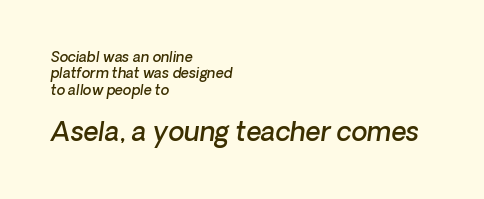
The characters look somewhat weighty, a semibold short of true bold. Typeset ragged right — the left edge is the straight one. Has an underline been added? It has not. The gaps between neighbouring characters are ordinary and unremarkable. The more generous point size was reserved for the lower chunk.
